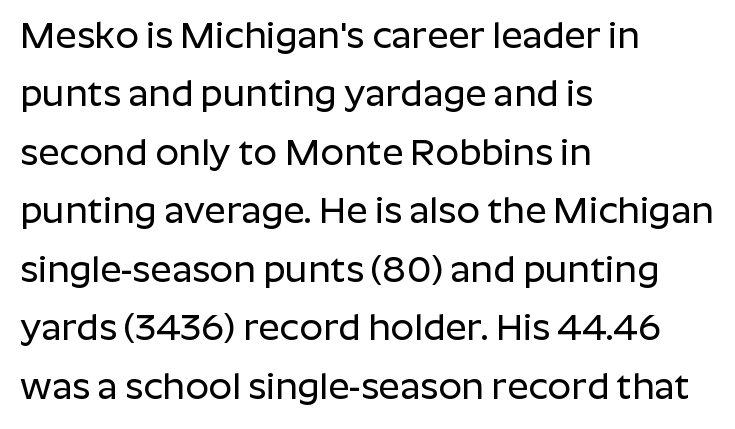
The image shows 37 px sans-serif type, upright; set left-aligned, normal line spacing (1.58x), normal letter spacing, not underlined; low stroke contrast and a medium x-height.
